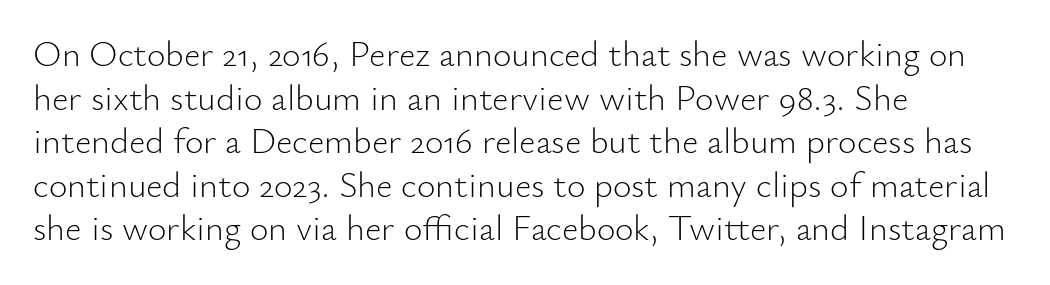
{"serif": "no", "italic": "no", "bold": "no", "weight": "light", "width": "normal", "stroke_contrast": "low", "x_height": "small", "monospaced": "no", "underline": "no", "align": "left", "line_spacing_ratio": 1.21, "letter_spacing": "normal", "letter_spacing_em": 0.0, "glyph_px": 36}
